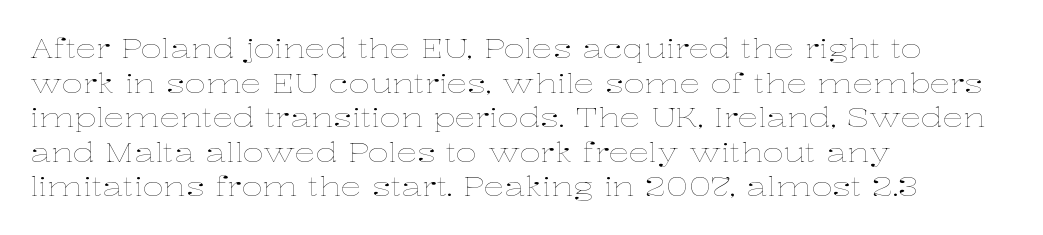
The image shows 26 px text type, upright; set left-aligned, normal line spacing (1.33x), normal letter spacing, not underlined.
